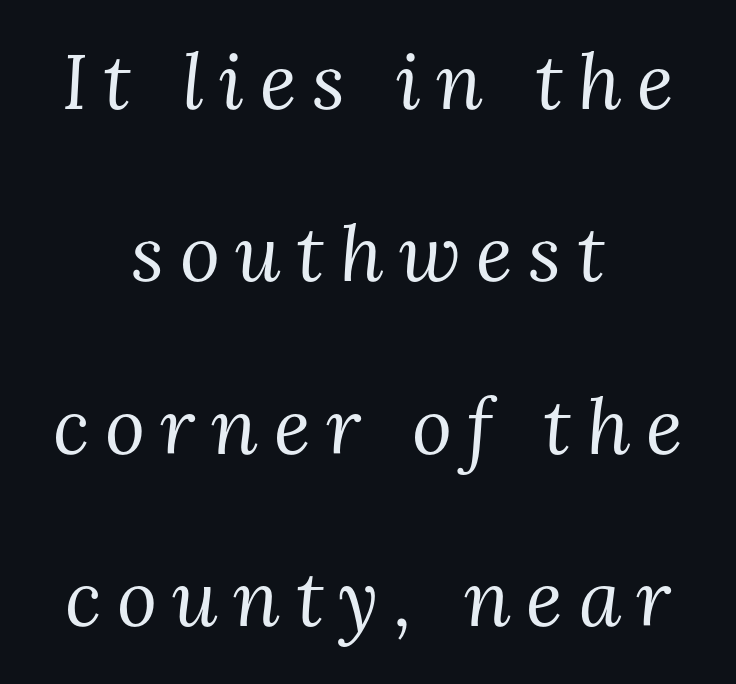
The image shows 77 px regular-weight serif type, italic (leaning right); set centered, loose line spacing (2.24x), unusually wide letter spacing (+0.2 em), not underlined; medium stroke contrast and a medium x-height.
